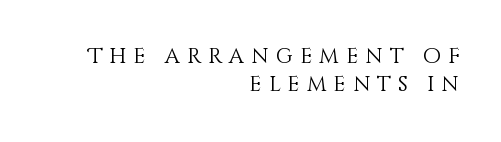
The image shows 21 px text type, upright; set right-aligned, normal line spacing (1.35x), unusually wide letter spacing (+0.34 em), not underlined.
